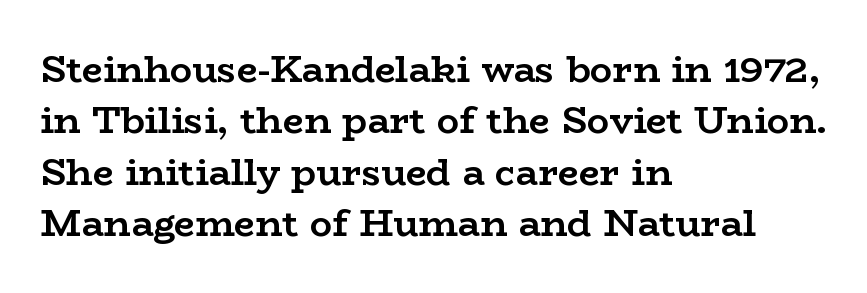
The image shows 37 px semibold, wide serif type, upright; set left-aligned, normal line spacing (1.39x), normal letter spacing, not underlined; low stroke contrast and a medium x-height.
